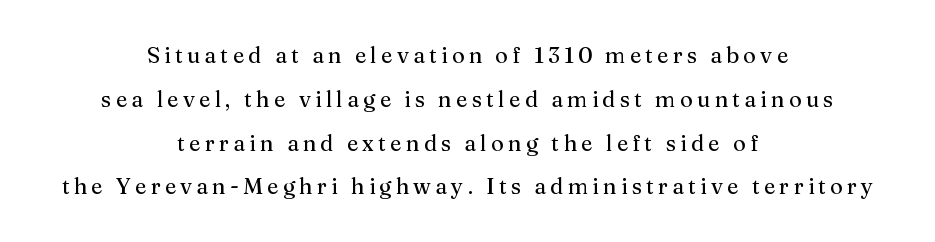
{"italic": "no", "underline": "no", "align": "center", "line_spacing": "loose", "line_spacing_ratio": 1.99, "glyph_px": 22}
